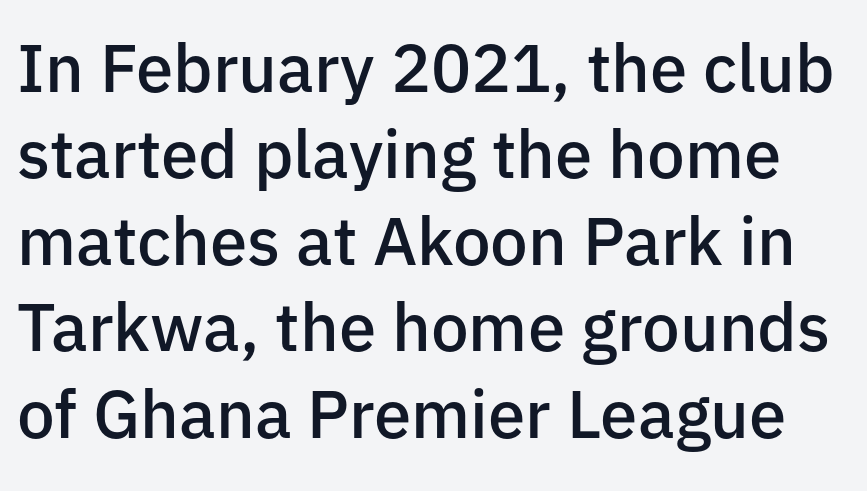
{"serif": "no", "italic": "no", "bold": "semi", "weight": "semibold", "width": "normal", "stroke_contrast": "low", "x_height": "medium", "monospaced": "no", "underline": "no", "line_spacing": "normal", "line_spacing_ratio": 1.29, "letter_spacing": "normal", "letter_spacing_em": 0.0, "glyph_px": 67}
